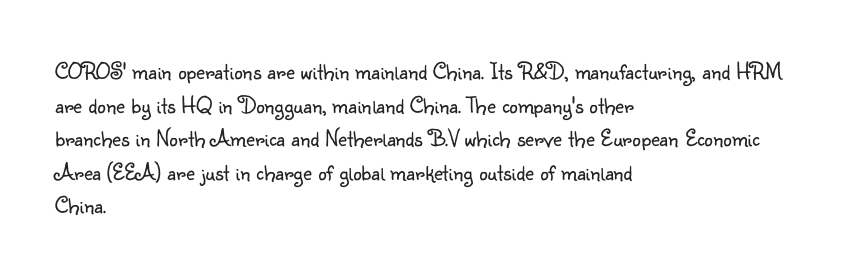
Q: Is the text bold? A: No.
Q: Is the text italic (slanted)? A: No, it is upright.
Q: Is the text underlined? A: No.
Q: How is the paragraph aligned? A: Left-aligned.
Q: Is the spacing between letters normal or unusually wide? A: Normal.
Q: Is the spacing between lines tight, normal or loose? A: Normal.
